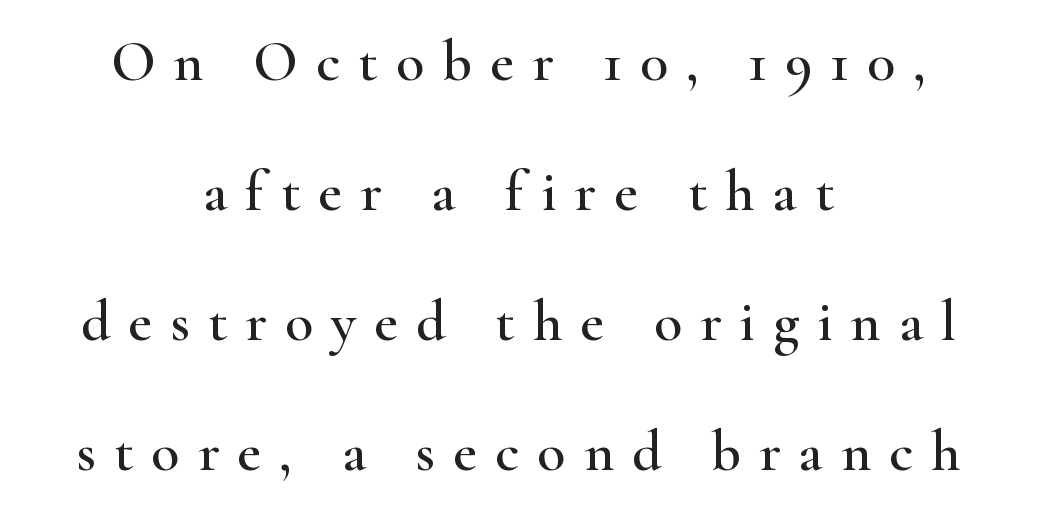
Q: Is the text italic (slanted)? A: No, it is upright.
Q: Is the typeface a serif or a sans-serif typeface? A: Serif.
Q: Is the text underlined? A: No.
Q: How is the paragraph aligned? A: Centered.
Q: Is the spacing between letters normal or unusually wide? A: Unusually wide.
Q: Is the spacing between lines tight, normal or loose? A: Loose.
Q: Width (condensed, normal, or wide)? A: Wide.
Q: Stroke contrast? A: High.
Q: x-height? A: Small.
Q: Monospaced? A: No.
